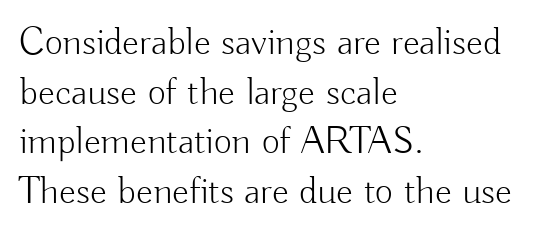
{"serif": "no", "italic": "no", "bold": "no", "weight": "light", "width": "normal", "stroke_contrast": "low", "x_height": "small", "monospaced": "no", "underline": "no", "align": "left", "line_spacing": "normal", "line_spacing_ratio": 1.27, "letter_spacing": "normal", "letter_spacing_em": 0.0, "glyph_px": 39}
